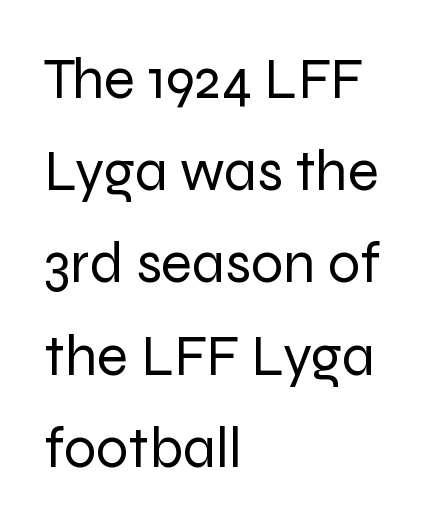
The image shows 58 px regular-weight sans-serif type, upright; set left-aligned, normal line spacing (1.59x), normal letter spacing, not underlined; low stroke contrast and a medium x-height.
